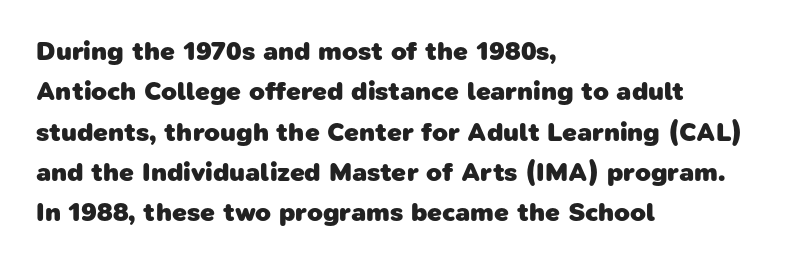
Q: Is the text bold? A: Yes.
Q: Is the text underlined? A: No.
Q: How is the paragraph aligned? A: Left-aligned.
Q: Is the spacing between letters normal or unusually wide? A: Normal.
Q: Is the spacing between lines tight, normal or loose? A: Normal.
